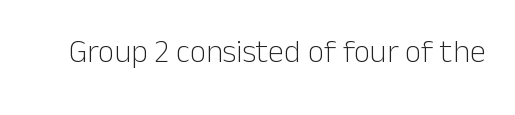
The face used here is a sans, in the tradition of grotesques and geometrics. These lines are rendered in a variable-pitch font. This rendering features lettering with no underline. Standard letterfit; no display-style spreading of the glyphs. The passage shown is not bold in any degree.
